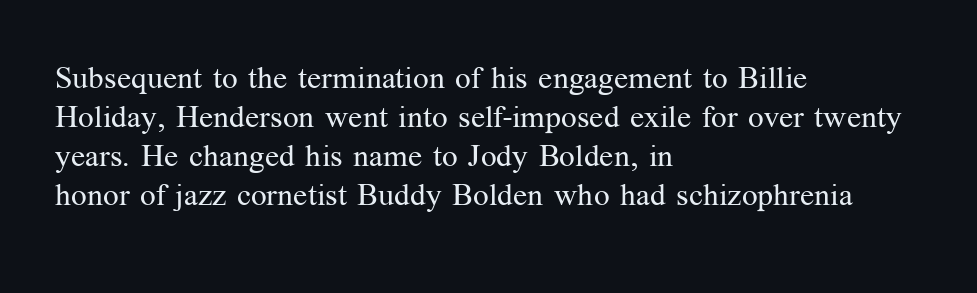
These glyphs show unthickened strokes, regular width or finer. This is the regular roman posture of the typeface. Classification — serif. Look at the tracking — it's just the regular setting, nothing added.
